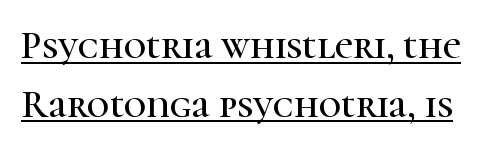
The image shows 39 px serif type, upright; set normal line spacing (1.51x), normal letter spacing, underlined; high stroke contrast and a medium x-height.
